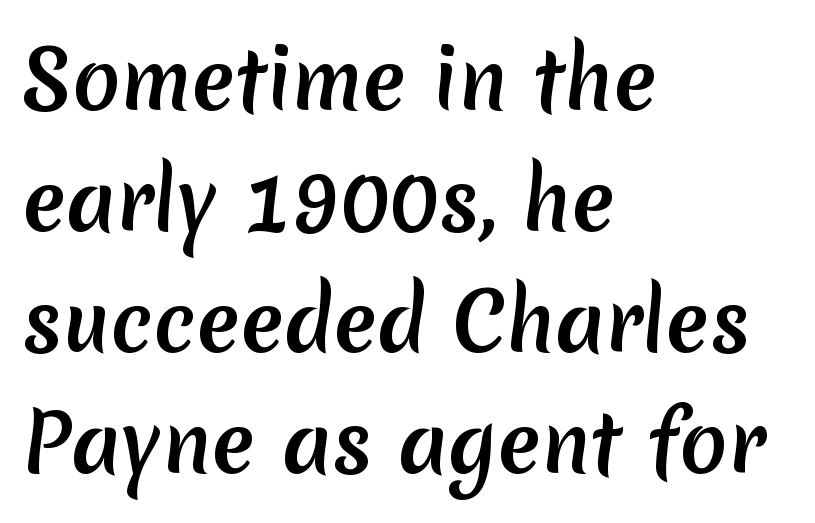
The image shows 79 px sans-serif type; set left-aligned, normal line spacing (1.53x), normal letter spacing, not underlined; medium stroke contrast and a medium x-height.
